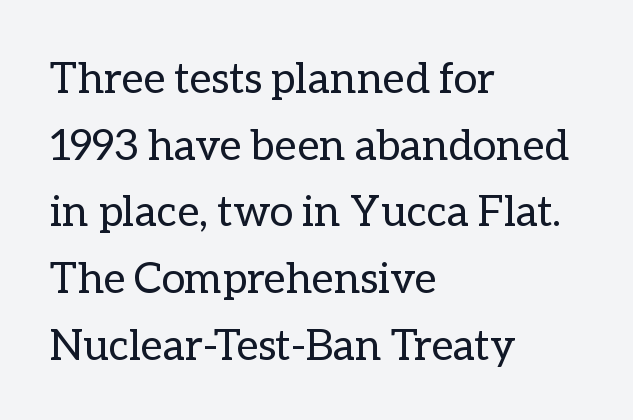
Q: Is the text bold? A: No.
Q: Is the text italic (slanted)? A: No, it is upright.
Q: Is the text underlined? A: No.
Q: How is the paragraph aligned? A: Left-aligned.
Q: Is the spacing between letters normal or unusually wide? A: Normal.
Q: Is the spacing between lines tight, normal or loose? A: Normal.
Q: Width (condensed, normal, or wide)? A: Normal.
Q: Stroke contrast? A: Low.
Q: x-height? A: Medium.
Q: Monospaced? A: No.
